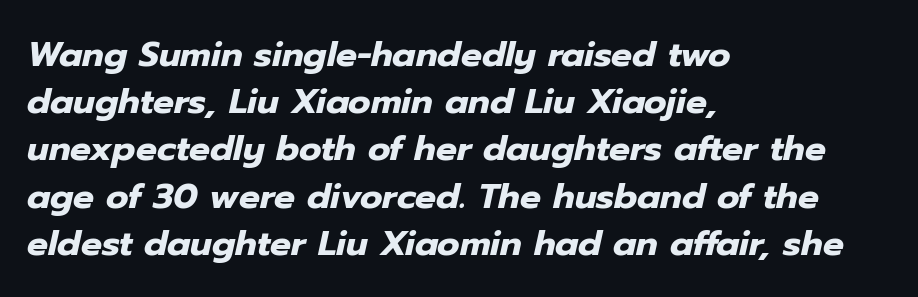
Notice how descenders clear the ascenders below comfortably — that's standard leading. One-word summary of the alignment: left. Characters are canted at an angle relative to the baseline's perpendicular. The zone under the glyphs is completely vacant.
